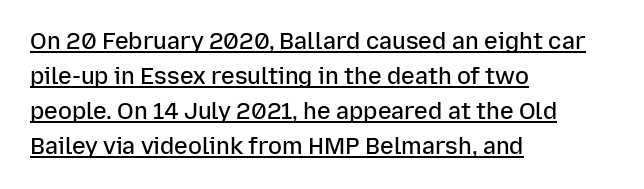
{"italic": "no", "bold": "semi", "underline": "yes", "align": "left", "line_spacing": "normal", "line_spacing_ratio": 1.52, "letter_spacing": "normal", "letter_spacing_em": 0.0, "glyph_px": 23}
